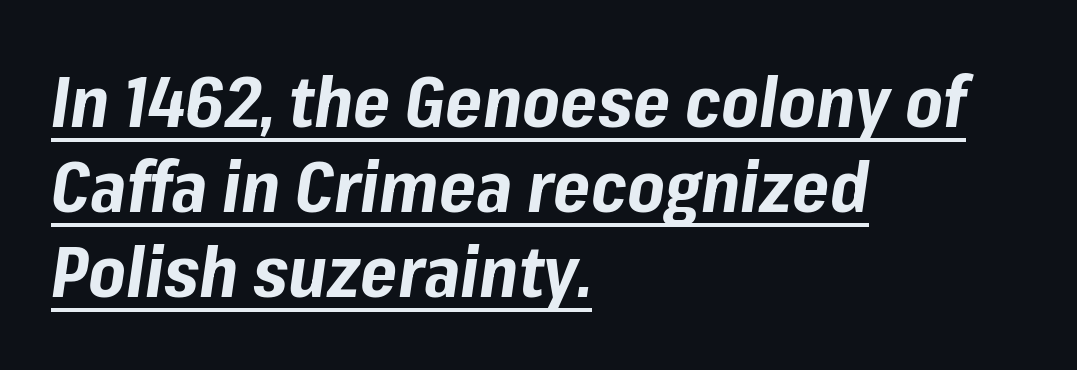
Q: Is the text bold? A: Yes.
Q: Is the text italic (slanted)? A: Yes, it leans right by about 8 degrees.
Q: Is the text underlined? A: Yes.
Q: How is the paragraph aligned? A: Left-aligned.
Q: Is the spacing between letters normal or unusually wide? A: Normal.
Q: Width (condensed, normal, or wide)? A: Normal.
Q: Stroke contrast? A: Low.
Q: x-height? A: Medium.
Q: Monospaced? A: No.
